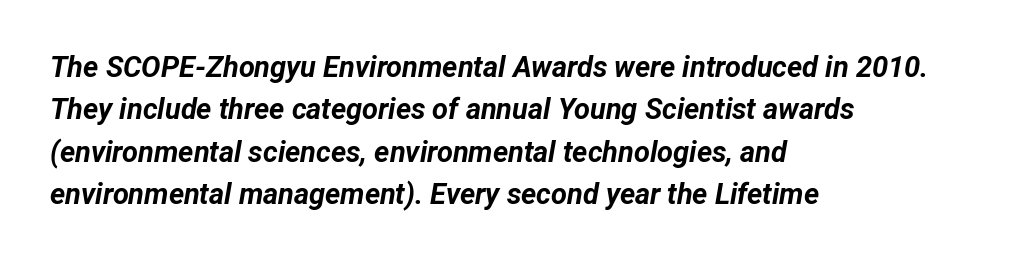
Looks like regular typesetting: each glyph gets only the width it needs. Compared with a centered layout, this one pins lines to the left instead. The rendering uses a bold face; every stroke is thick and dark. The tracking reads as untouched default to a designer's eye. A normal amount of white space separates one row of letters from the next. The zone under the glyphs is completely vacant.
